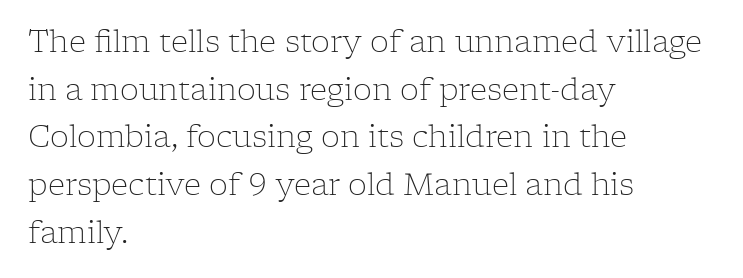
Q: Is the text bold? A: No.
Q: Is the text italic (slanted)? A: No, it is upright.
Q: Is the typeface a serif or a sans-serif typeface? A: Serif.
Q: Is the text underlined? A: No.
Q: How is the paragraph aligned? A: Left-aligned.
Q: Is the spacing between letters normal or unusually wide? A: Normal.
Q: Is the spacing between lines tight, normal or loose? A: Normal.
Q: Width (condensed, normal, or wide)? A: Normal.
Q: Stroke contrast? A: Low.
Q: x-height? A: Medium.
Q: Monospaced? A: No.
